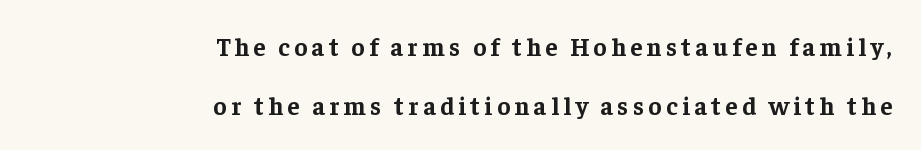
Q: Is the text bold? A: Yes.
Q: Is the text italic (slanted)? A: No, it is upright.
Q: Is the text underlined? A: No.
Q: How is the paragraph aligned? A: Right-aligned.
Q: Is the spacing between lines tight, normal or loose? A: Loose.
